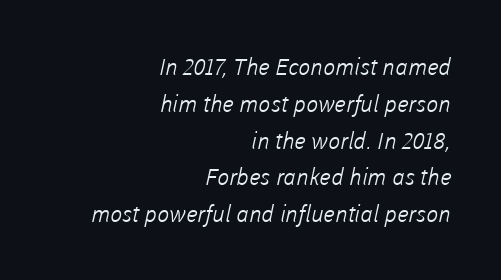
{"bold": "no", "underline": "no", "align": "right", "line_spacing": "normal", "line_spacing_ratio": 1.6, "letter_spacing": "normal", "letter_spacing_em": 0.0, "glyph_px": 23}
